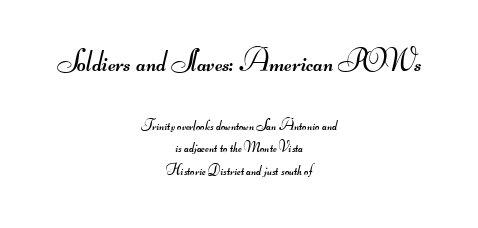
This sample has the flowing, uneven cadence of proportional lettering. Compared with a flush-left layout, this one balances lines on the center instead. Spacing between characters is what you'd get straight out of the box. Letters rest on an invisible, unmarked baseline. The block sitting higher on the canvas is the one with enlarged characters.
